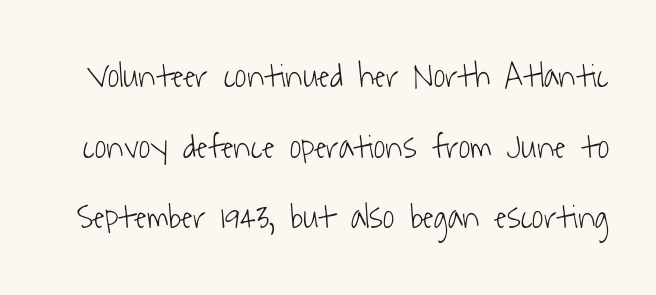
The image shows 35 px light, condensed sans-serif type; set loose line spacing (2.02x), normal letter spacing, not underlined; low stroke contrast and a medium x-height.
